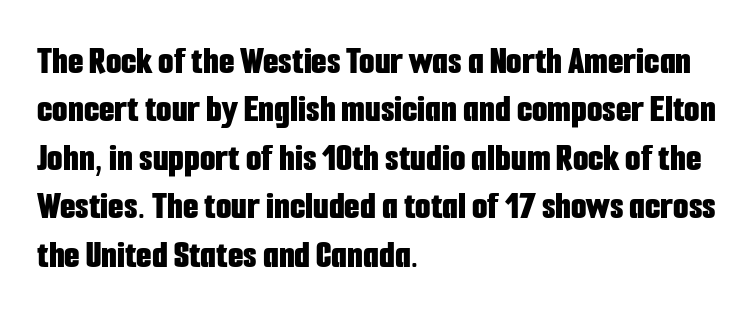
A typesetter would call this proportional, since set widths differ per character. This rendering features lettering with no underline. If you drew a line through each stem, it would be perfectly vertical. The tracking reads as untouched default to a designer's eye. Chunky letters — that's bold for sure.
